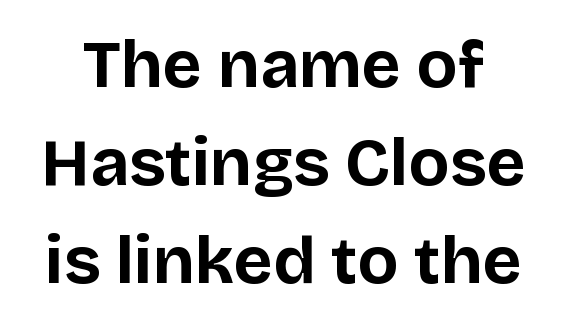
The area under the type is left untouched. This sample has the flowing, uneven cadence of proportional lettering. Upright lettering throughout. The passage shown stacks its lines at a standard gap.
